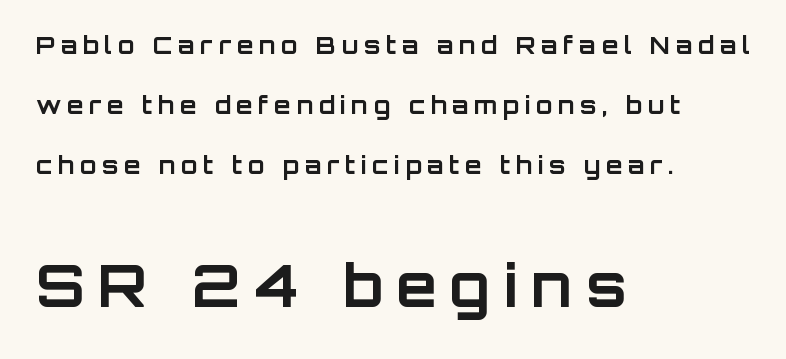
Q: Is the text bold? A: Yes.
Q: Is the text italic (slanted)? A: No, it is upright.
Q: Is the typeface a serif or a sans-serif typeface? A: Sans-serif.
Q: Is the text underlined? A: No.
Q: How is the paragraph aligned? A: Left-aligned.
Q: Is the spacing between letters normal or unusually wide? A: Unusually wide.
Q: Is the spacing between lines tight, normal or loose? A: Loose.
Q: Which block of text is set in a larger size, the first (top) or the second (bottom)? A: The second (bottom) one.
Q: Width (condensed, normal, or wide)? A: Normal.
Q: Stroke contrast? A: Low.
Q: x-height? A: Large.
Q: Monospaced? A: No.
